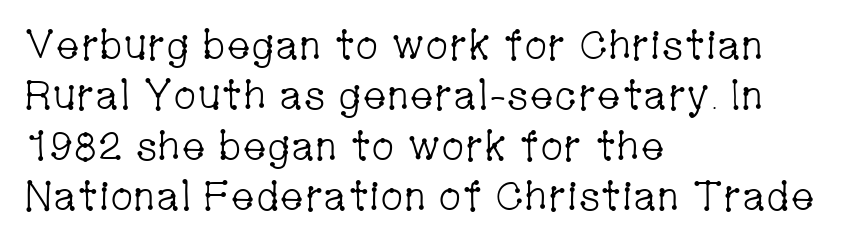
Q: Is the text bold? A: No.
Q: Is the text italic (slanted)? A: No, it is upright.
Q: Is the typeface a serif or a sans-serif typeface? A: Serif.
Q: Is the text underlined? A: No.
Q: How is the paragraph aligned? A: Left-aligned.
Q: Is the spacing between letters normal or unusually wide? A: Normal.
Q: Width (condensed, normal, or wide)? A: Condensed.
Q: Stroke contrast? A: Low.
Q: x-height? A: Medium.
Q: Monospaced? A: No.
